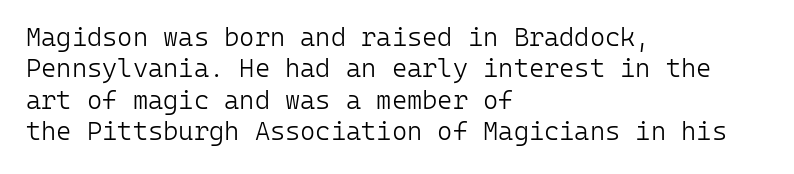
The image shows 26 px text type, upright; set left-aligned, line spacing 1.21x, normal letter spacing, not underlined.
